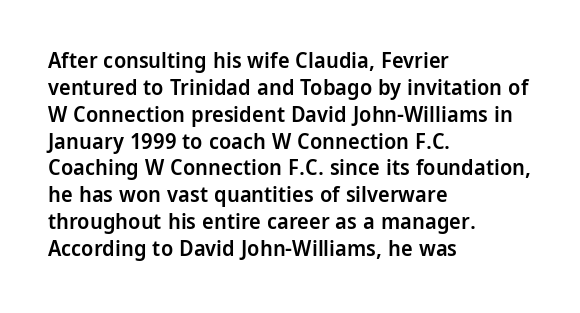
The image shows 22 px text type, upright; set left-aligned, line spacing 1.22x, normal letter spacing, not underlined.
